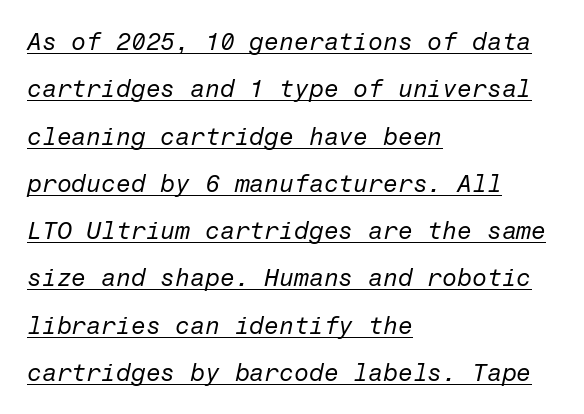
Compared with ordinary roman type, these characters are visibly tilted. The passage shown is underscored from start to finish. Line beginnings align vertically; line endings do not. How are the letters spaced? Ordinarily, with no added tracking. Rows of type keep a wide berth in the vertical direction. Unbolded letterforms with no extra heft.
